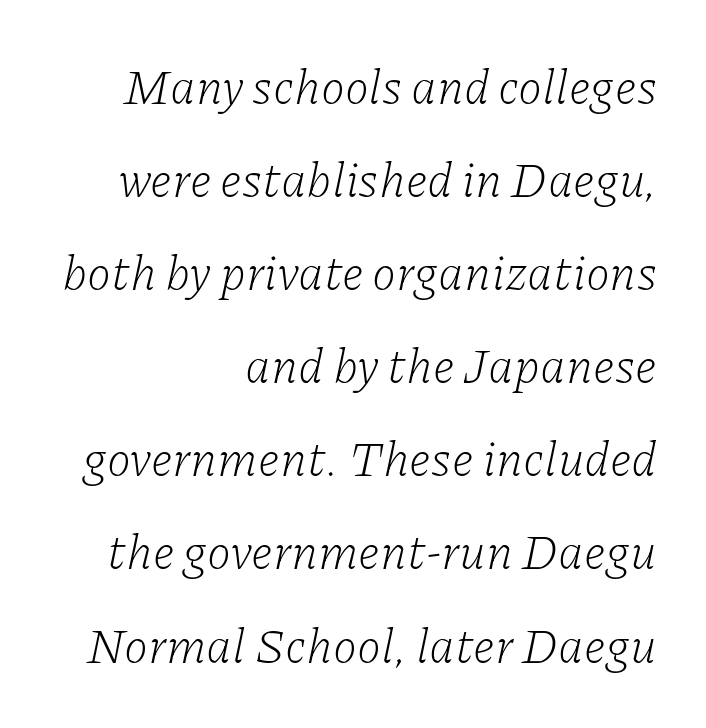
Stroke terminals: seriffed. These lines keep a tight, regular rhythm from letter to letter. Characters are canted at an angle relative to the baseline's perpendicular. The letterforms sit at book weight or below.
